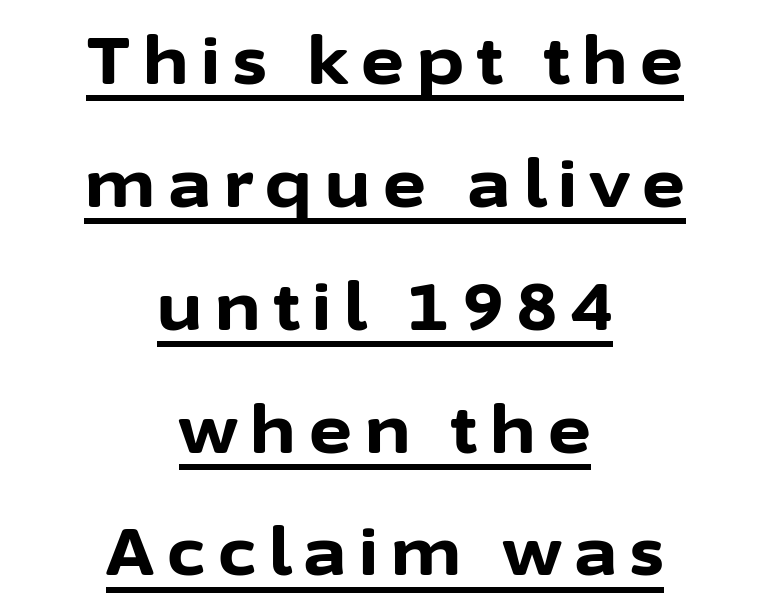
{"serif": "no", "italic": "no", "bold": "yes", "weight": "bold", "width": "normal", "stroke_contrast": "low", "x_height": "medium", "monospaced": "no", "underline": "yes", "align": "center", "line_spacing_ratio": 1.89, "letter_spacing": "wide", "letter_spacing_em": 0.2, "glyph_px": 65}
